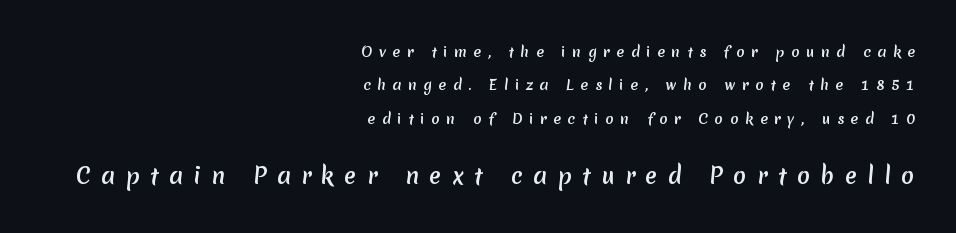
The rag falls on the left side of this text block. Look at the glyph heights: the lower group is clearly the bigger setting. The passage shown is not underscored anywhere. Does extra space separate the letters? Yes, quite a lot of it.
